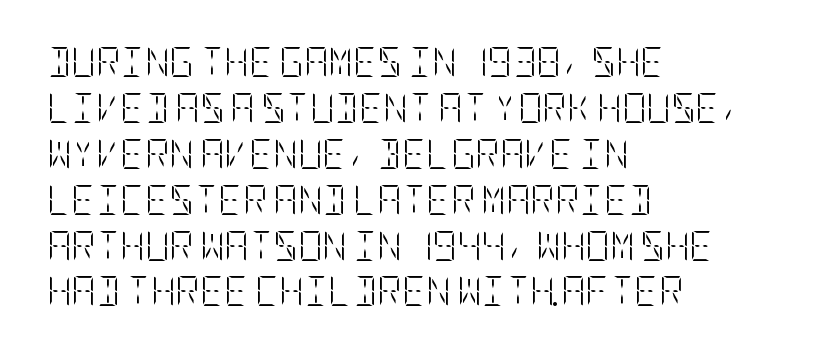
Rendered with straight, roman letterforms. No letter is thick-stroked: the sample isn't bold. Beneath every word, the page is bare. In terms of letterspacing, this is plain default setting. Leading matches the norm, producing a regular column.
